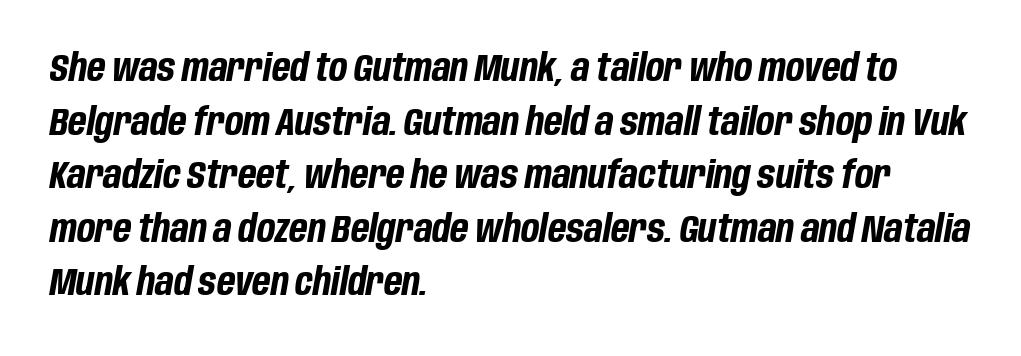
Beneath every word, the page is bare. Does the weight exceed regular? Yes, all the way to bold. The face used here is rendered with its standard letterfit. How would I describe the line gaps? Plain and ordinary. Character widths vary here, with narrow letters taking less room than wide ones.
